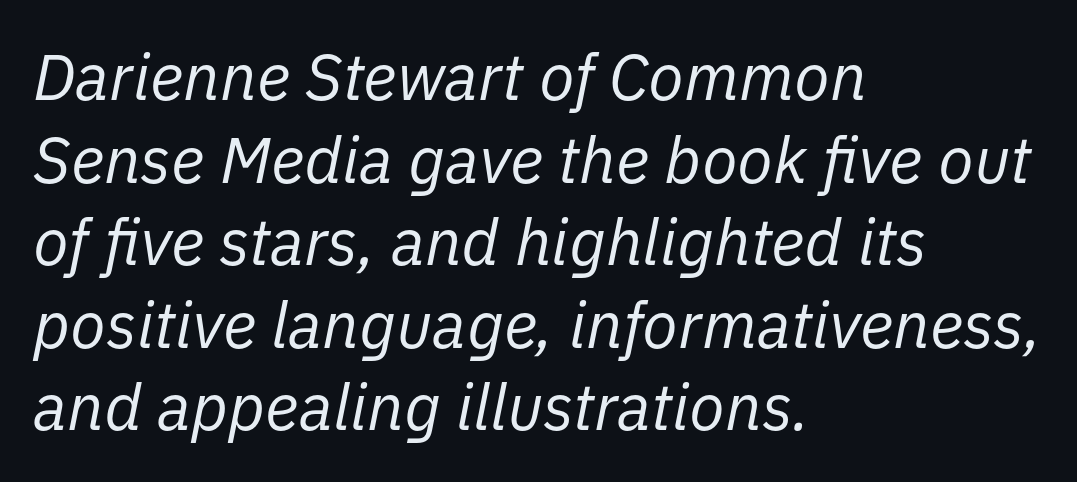
The image shows 65 px regular-weight type, italic (leaning right); set left-aligned, normal line spacing (1.27x), normal letter spacing, not underlined; low stroke contrast and a medium x-height.
